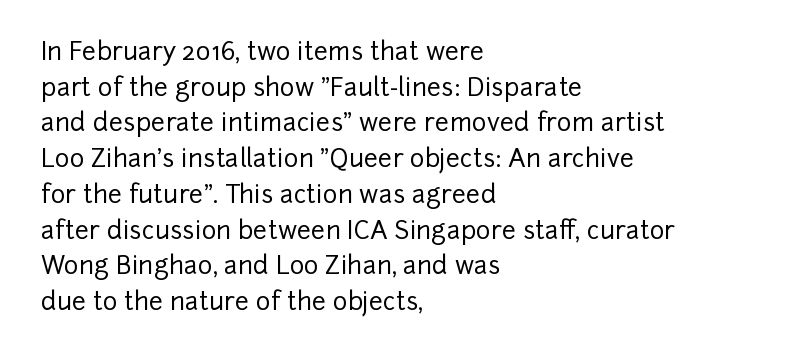
Q: Is the text italic (slanted)? A: No, it is upright.
Q: Is the text underlined? A: No.
Q: How is the paragraph aligned? A: Left-aligned.
Q: Is the spacing between letters normal or unusually wide? A: Normal.
Q: Is the spacing between lines tight, normal or loose? A: Normal.
